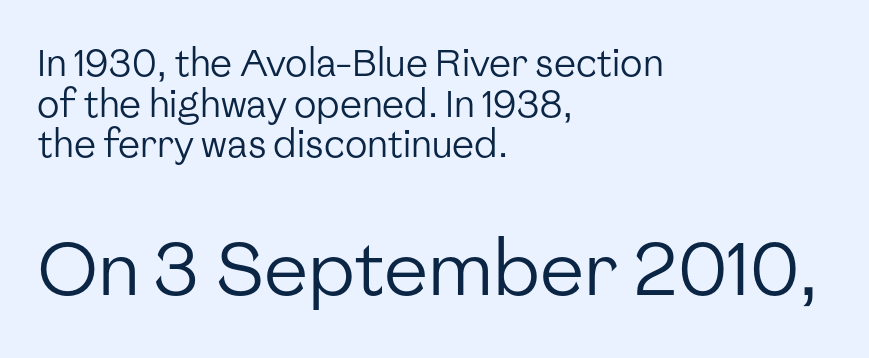
Q: Is the text bold? A: No.
Q: Is the text italic (slanted)? A: No, it is upright.
Q: Is the typeface a serif or a sans-serif typeface? A: Sans-serif.
Q: Is the text underlined? A: No.
Q: How is the paragraph aligned? A: Left-aligned.
Q: Is the spacing between letters normal or unusually wide? A: Normal.
Q: Is the spacing between lines tight, normal or loose? A: Tight.
Q: Which block of text is set in a larger size, the first (top) or the second (bottom)? A: The second (bottom) one.
Q: Width (condensed, normal, or wide)? A: Normal.
Q: Stroke contrast? A: Low.
Q: x-height? A: Medium.
Q: Monospaced? A: No.
